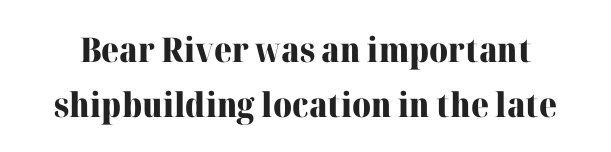
Q: Is the text bold? A: Yes.
Q: Is the text italic (slanted)? A: No, it is upright.
Q: Is the typeface a serif or a sans-serif typeface? A: Serif.
Q: Is the text underlined? A: No.
Q: Is the spacing between letters normal or unusually wide? A: Normal.
Q: Is the spacing between lines tight, normal or loose? A: Normal.
Q: Width (condensed, normal, or wide)? A: Normal.
Q: Stroke contrast? A: High.
Q: x-height? A: Medium.
Q: Monospaced? A: No.
